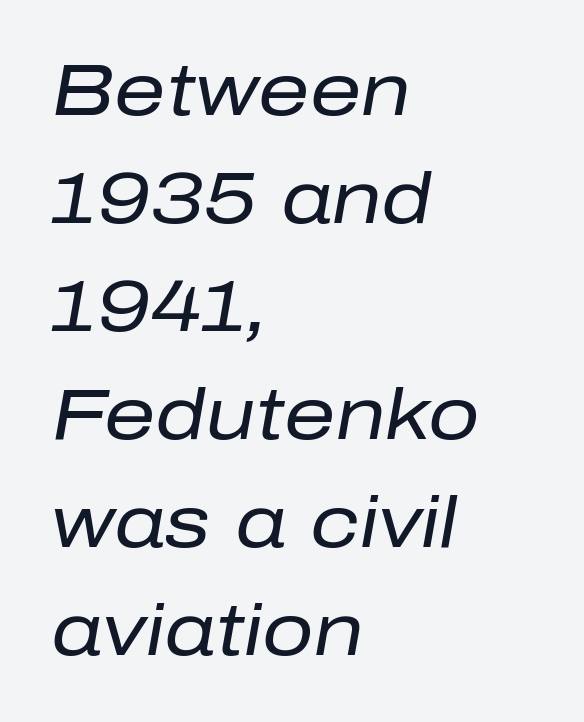
Q: Is the text bold? A: No.
Q: Is the text italic (slanted)? A: Yes, it leans right by about 10 degrees.
Q: Is the text underlined? A: No.
Q: How is the paragraph aligned? A: Left-aligned.
Q: Is the spacing between letters normal or unusually wide? A: Normal.
Q: Is the spacing between lines tight, normal or loose? A: Normal.
Q: Width (condensed, normal, or wide)? A: Normal.
Q: Stroke contrast? A: Low.
Q: x-height? A: Medium.
Q: Monospaced? A: No.
